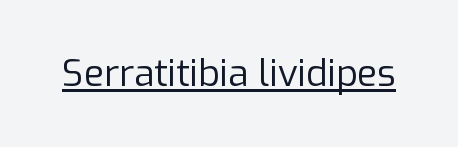
The typography opts for an upright posture over an oblique one. Words appear dense and cohesive because spacing is normal. The passage shown is underscored from start to finish. This is sans-serif lettering, the kind often seen on screens and signage. The rendering uses natural spacing where letterforms have individual widths. Stroke thickness stays within the range of a standard reading face or lighter.
